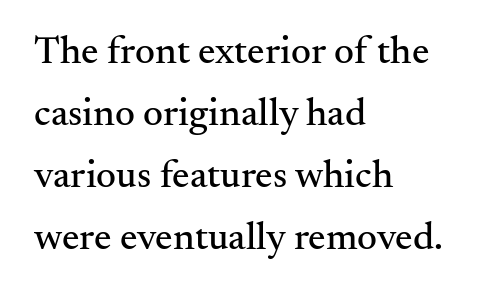
Looks like regular typesetting: each glyph gets only the width it needs. Unlike a clean sans, this face finishes its strokes with serifs. Is the block centered? No — it sits flush against the left margin. The letters sit at their default tracking, neither squeezed nor spread. The passage shown is not underscored anywhere.
